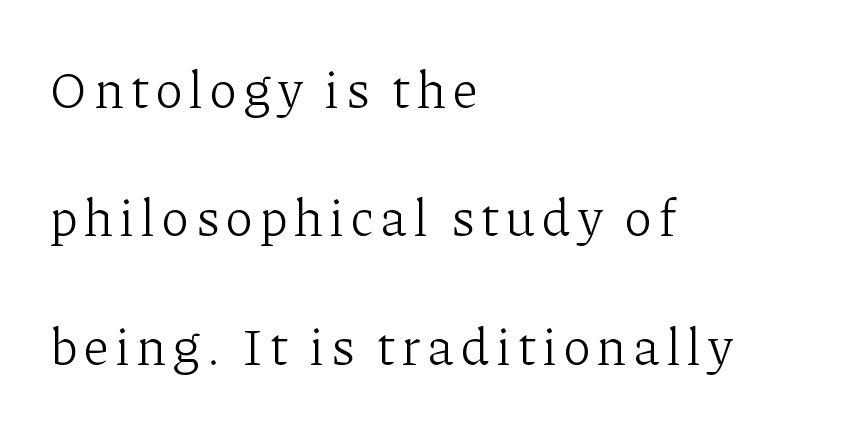
Q: Is the text bold? A: No.
Q: Is the text italic (slanted)? A: No, it is upright.
Q: Is the typeface a serif or a sans-serif typeface? A: Serif.
Q: Is the text underlined? A: No.
Q: How is the paragraph aligned? A: Left-aligned.
Q: Is the spacing between lines tight, normal or loose? A: Loose.
Q: Width (condensed, normal, or wide)? A: Normal.
Q: Stroke contrast? A: Low.
Q: x-height? A: Medium.
Q: Monospaced? A: No.
